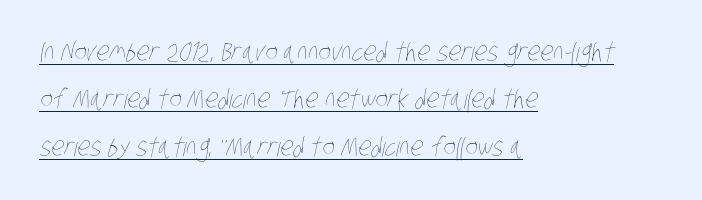
Q: Is the text bold? A: No.
Q: Is the text underlined? A: Yes.
Q: How is the paragraph aligned? A: Left-aligned.
Q: Is the spacing between letters normal or unusually wide? A: Normal.
